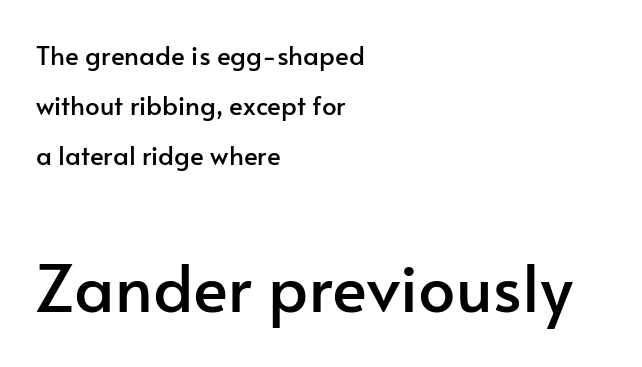
Q: Is the text italic (slanted)? A: No, it is upright.
Q: Is the typeface a serif or a sans-serif typeface? A: Sans-serif.
Q: Is the text underlined? A: No.
Q: How is the paragraph aligned? A: Left-aligned.
Q: Is the spacing between letters normal or unusually wide? A: Normal.
Q: Is the spacing between lines tight, normal or loose? A: Loose.
Q: Which block of text is set in a larger size, the first (top) or the second (bottom)? A: The second (bottom) one.
Q: Width (condensed, normal, or wide)? A: Normal.
Q: Stroke contrast? A: Low.
Q: x-height? A: Small.
Q: Monospaced? A: No.
